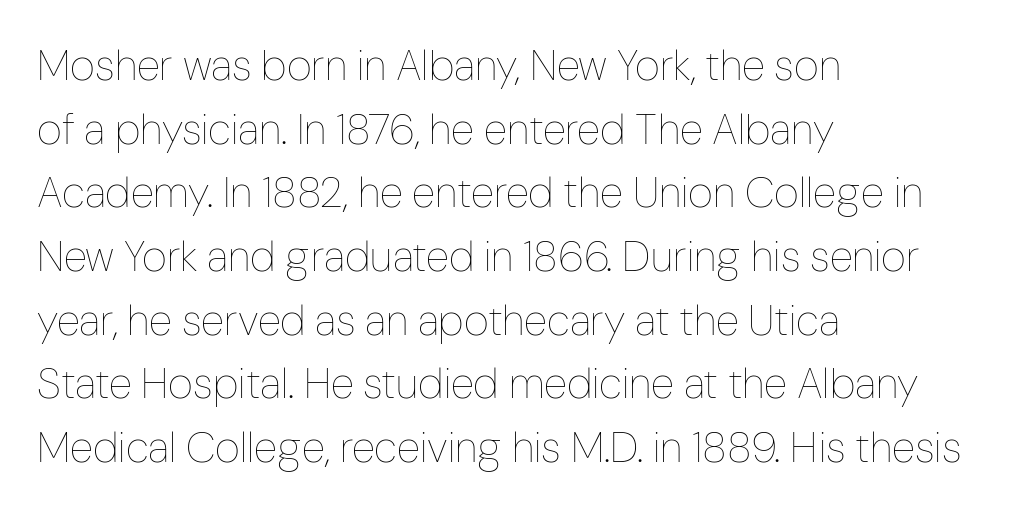
Q: Is the text bold? A: No.
Q: Is the text italic (slanted)? A: No, it is upright.
Q: Is the text underlined? A: No.
Q: How is the paragraph aligned? A: Left-aligned.
Q: Is the spacing between letters normal or unusually wide? A: Normal.
Q: Is the spacing between lines tight, normal or loose? A: Normal.
Q: Width (condensed, normal, or wide)? A: Condensed.
Q: Stroke contrast? A: Low.
Q: x-height? A: Medium.
Q: Monospaced? A: No.
